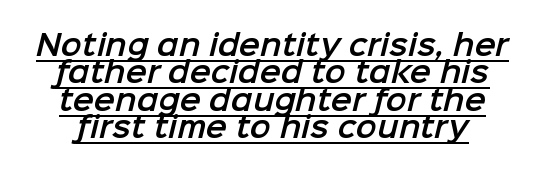
The image shows 28 px sans-serif type; set tight line spacing (0.98x), normal letter spacing, underlined; low stroke contrast and a medium x-height.
